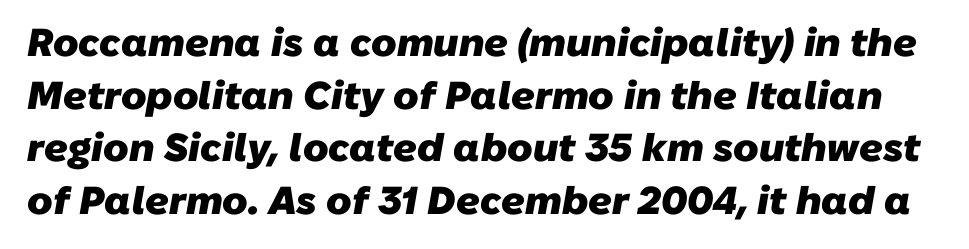
{"serif": "no", "bold": "yes", "weight": "heavy", "width": "normal", "stroke_contrast": "low", "x_height": "medium", "monospaced": "no", "underline": "no", "line_spacing": "normal", "line_spacing_ratio": 1.35, "letter_spacing": "normal", "letter_spacing_em": 0.0, "glyph_px": 39}
